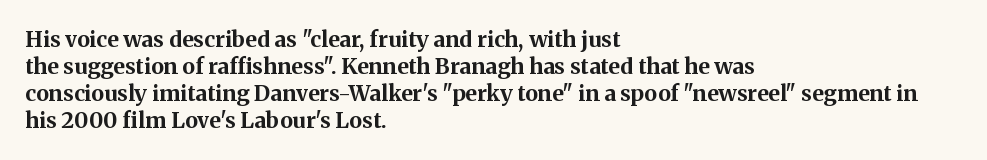
{"italic": "no", "bold": "yes", "underline": "no", "align": "left", "line_spacing_ratio": 1.23, "letter_spacing": "normal", "letter_spacing_em": 0.0, "glyph_px": 22}
